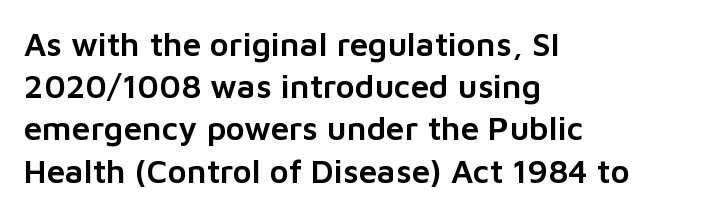
The image shows 33 px sans-serif type, upright; set left-aligned, normal line spacing (1.28x), normal letter spacing, not underlined; low stroke contrast and a medium x-height.
